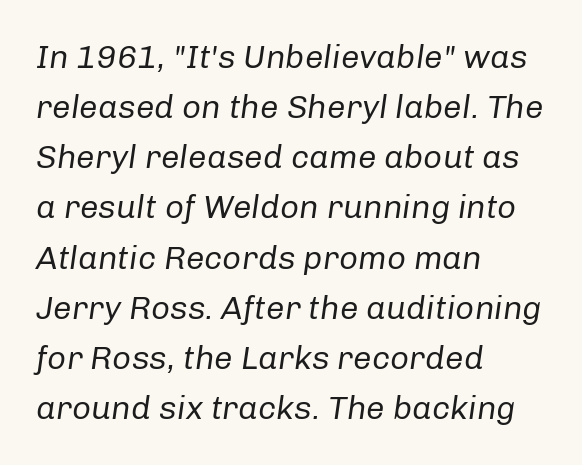
{"italic": "yes", "lean": "right", "slant_degrees": 8, "bold": "no", "weight": "regular", "width": "normal", "stroke_contrast": "low", "x_height": "medium", "monospaced": "no", "underline": "no", "align": "left", "line_spacing": "normal", "line_spacing_ratio": 1.52, "letter_spacing": "normal", "letter_spacing_em": 0.0, "glyph_px": 33}
